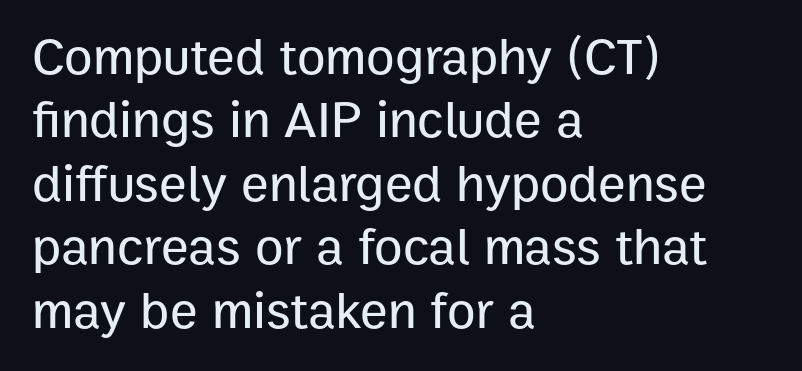
The setting favours the left margin, as ordinary paragraphs usually do. This rendering employs a face without finishing strokes, i.e., a sans-serif. Inter-character spacing is left at the font's built-in metrics. No word sits above an underline.
